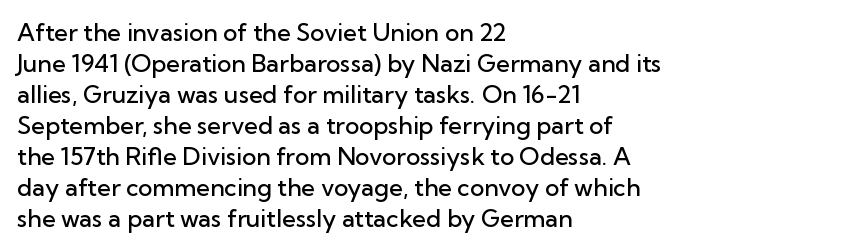
Q: Is the text bold? A: Semi-bold.
Q: Is the text italic (slanted)? A: No, it is upright.
Q: Is the text underlined? A: No.
Q: How is the paragraph aligned? A: Left-aligned.
Q: Is the spacing between letters normal or unusually wide? A: Normal.
Q: Is the spacing between lines tight, normal or loose? A: Normal.
